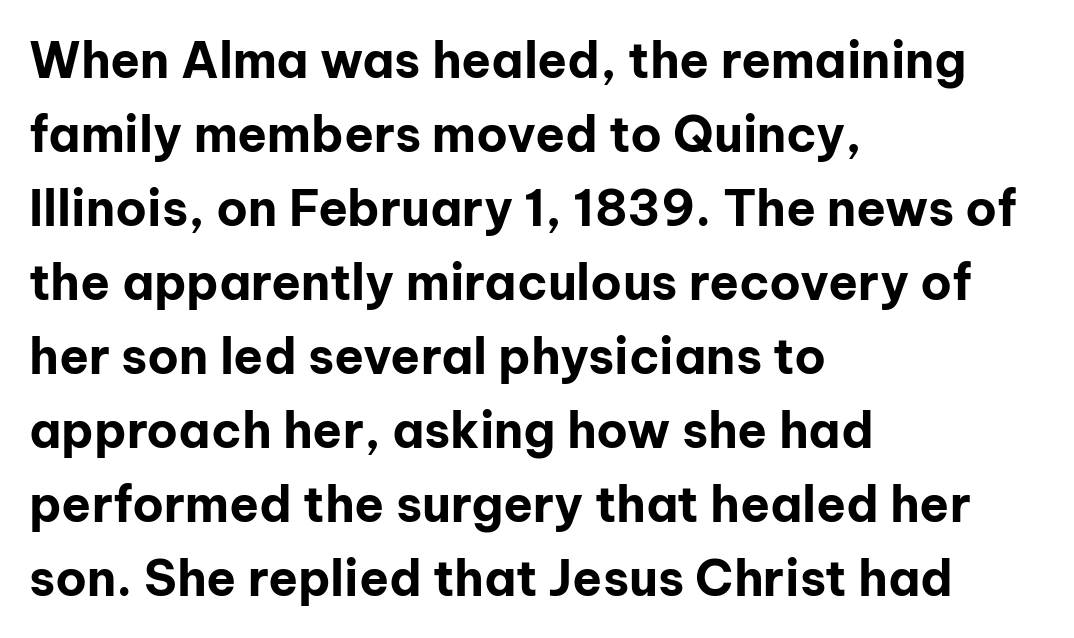
{"serif": "no", "italic": "no", "bold": "yes", "weight": "bold", "width": "normal", "stroke_contrast": "low", "x_height": "medium", "monospaced": "no", "underline": "no", "align": "left", "line_spacing": "normal", "line_spacing_ratio": 1.51, "letter_spacing": "normal", "letter_spacing_em": 0.0, "glyph_px": 49}
